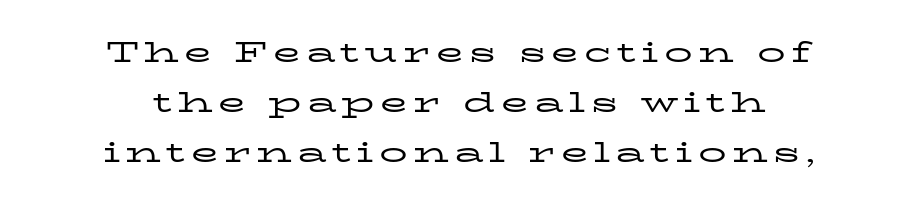
Q: Is the text bold? A: No.
Q: Is the text italic (slanted)? A: No, it is upright.
Q: Is the typeface a serif or a sans-serif typeface? A: Serif.
Q: Is the text underlined? A: No.
Q: How is the paragraph aligned? A: Centered.
Q: Width (condensed, normal, or wide)? A: Wide.
Q: Stroke contrast? A: Low.
Q: x-height? A: Medium.
Q: Monospaced? A: No.
